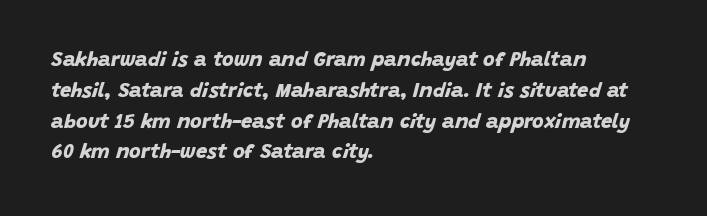
The image shows 20 px bold type; set left-aligned, normal line spacing (1.54x), normal letter spacing, not underlined.
